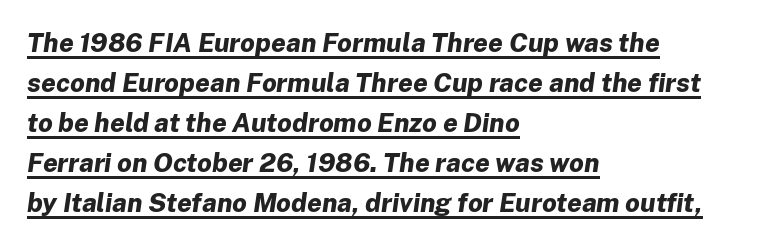
The image shows 26 px bold type, italic (leaning right); set left-aligned, normal line spacing (1.54x), normal letter spacing, underlined.
